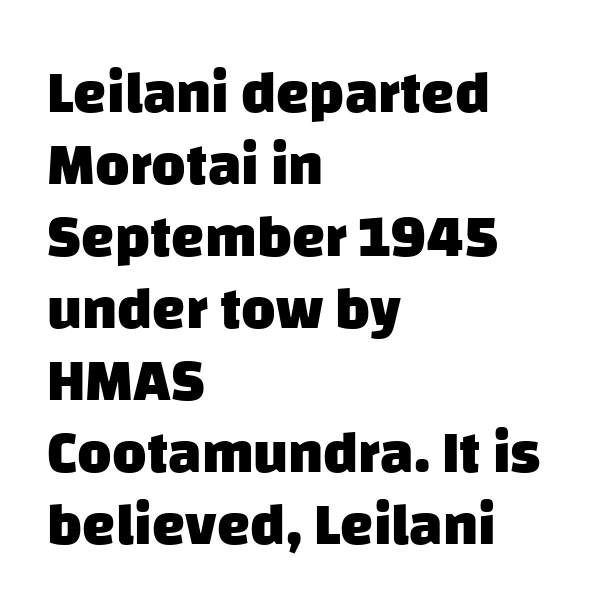
The image shows 59 px heavy sans-serif type; set left-aligned, line spacing 1.22x, normal letter spacing, not underlined; low stroke contrast and a large x-height.
